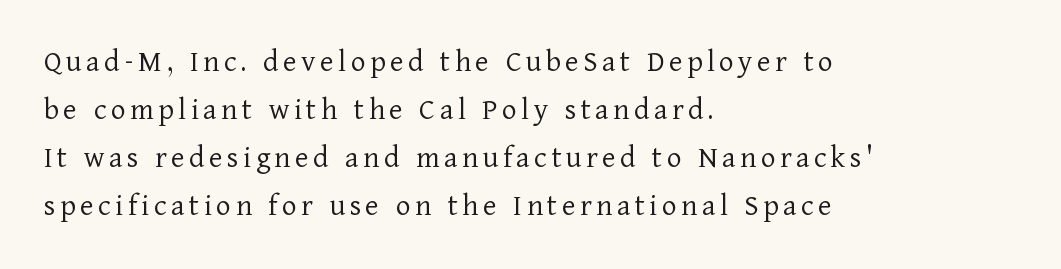
{"serif": "yes", "italic": "no", "bold": "no", "weight": "light", "width": "normal", "stroke_contrast": "low", "x_height": "medium", "monospaced": "no", "underline": "no", "align": "left", "line_spacing": "normal", "line_spacing_ratio": 1.5, "glyph_px": 32}
